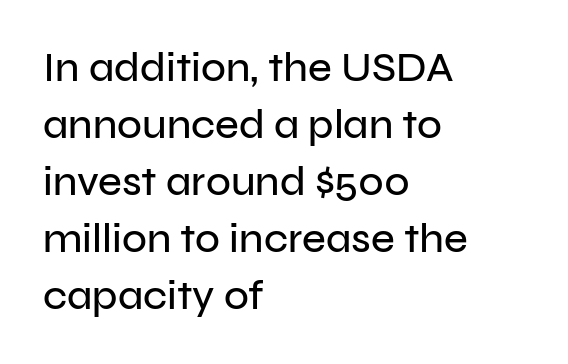
The space directly below the letters is spotless. Tracking here is standard; glyphs follow each other at the usual distance. Style check: upright. The text was rendered using a sans face with plain stroke endings. The face used here is proportionally spaced, like ordinary book or web type.
